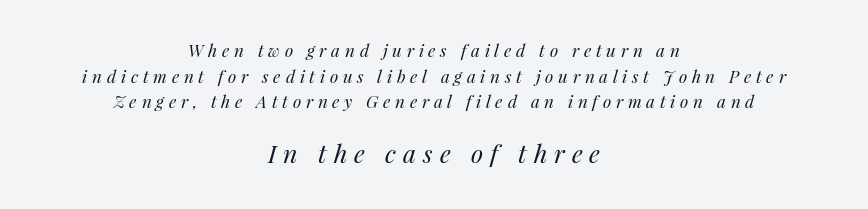
You get the small type first, then a jump to larger type. Successive baselines arrive at the customary interval. Just letters on the line, the space beneath them empty. The font sits on the lighter half of the weight spectrum, regular included. One-word summary of the alignment: center. The letterforms stand isolated, each surrounded by extra space.
